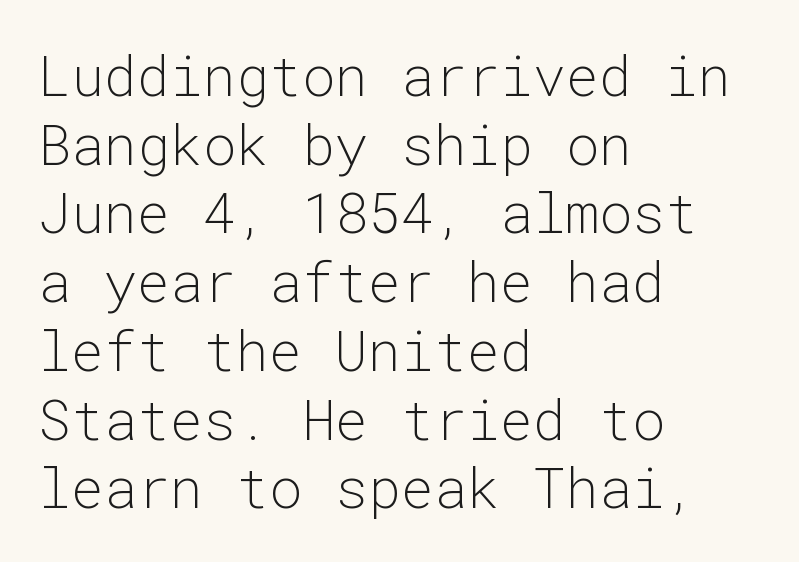
Q: Is the text bold? A: No.
Q: Is the text italic (slanted)? A: No, it is upright.
Q: Is the typeface a serif or a sans-serif typeface? A: Sans-serif.
Q: Is the text underlined? A: No.
Q: How is the paragraph aligned? A: Left-aligned.
Q: Is the spacing between letters normal or unusually wide? A: Normal.
Q: Is the spacing between lines tight, normal or loose? A: Normal.
Q: Width (condensed, normal, or wide)? A: Normal.
Q: Stroke contrast? A: Low.
Q: x-height? A: Medium.
Q: Monospaced? A: Yes.
